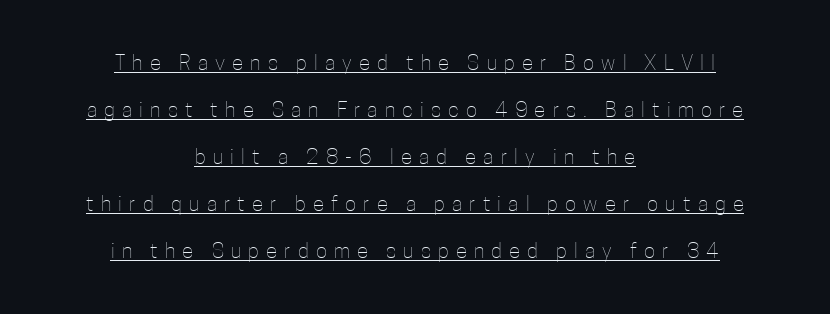
Q: Is the text bold? A: No.
Q: Is the text italic (slanted)? A: No, it is upright.
Q: Is the text underlined? A: Yes.
Q: How is the paragraph aligned? A: Centered.
Q: Is the spacing between letters normal or unusually wide? A: Unusually wide.
Q: Is the spacing between lines tight, normal or loose? A: Loose.
